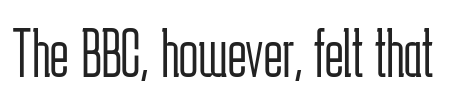
{"serif": "no", "italic": "no", "bold": "no", "weight": "light", "width": "condensed", "stroke_contrast": "low", "x_height": "medium", "monospaced": "no", "underline": "no", "letter_spacing": "normal", "letter_spacing_em": 0.0, "glyph_px": 70}
